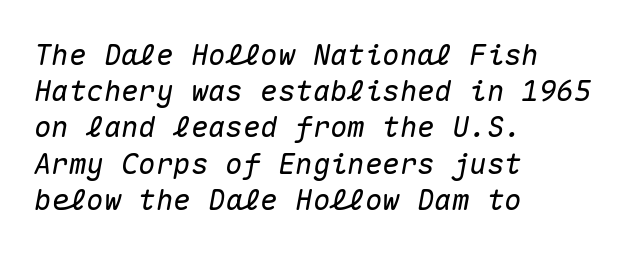
The image shows 29 px text type, italic (leaning right), monospaced; set left-aligned, normal line spacing (1.25x), normal letter spacing, not underlined; medium stroke contrast and a medium x-height.
